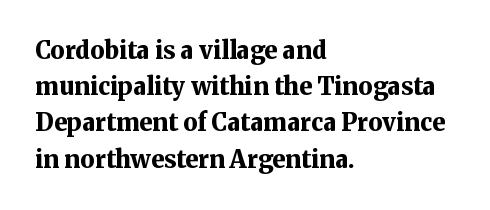
The vertical gap from one line to the next is medium. In terms of posture, this sample is upright. Look at the stroke-to-counter ratio: heavy, a bold. Clear beneath every line of the passage. Casual observation: everything's shoved over to the left. You could call the tracking neutral — neither tight nor loose.
